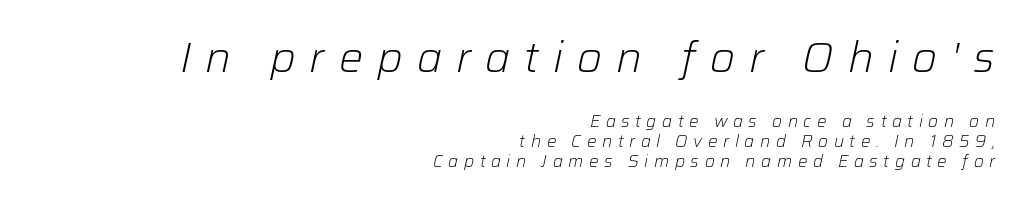
Emphasis-style slanted type is in use. The face looks like a standard text weight, possibly lighter. The face used here is proportionally spaced, like ordinary book or web type. A student would call this right alignment; a typographer would say flush right, rag left. Scale decreases going downward across the two blocks. Each word looks stretched out because of the extra space between its letters.
